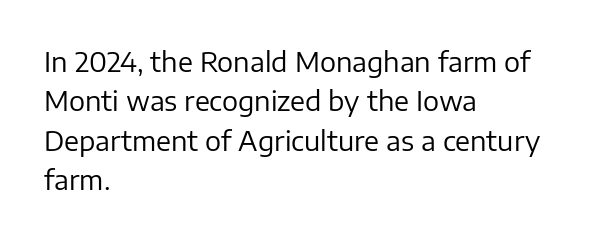
Q: Is the text bold? A: No.
Q: Is the text italic (slanted)? A: No, it is upright.
Q: Is the text underlined? A: No.
Q: How is the paragraph aligned? A: Left-aligned.
Q: Is the spacing between letters normal or unusually wide? A: Normal.
Q: Is the spacing between lines tight, normal or loose? A: Normal.
